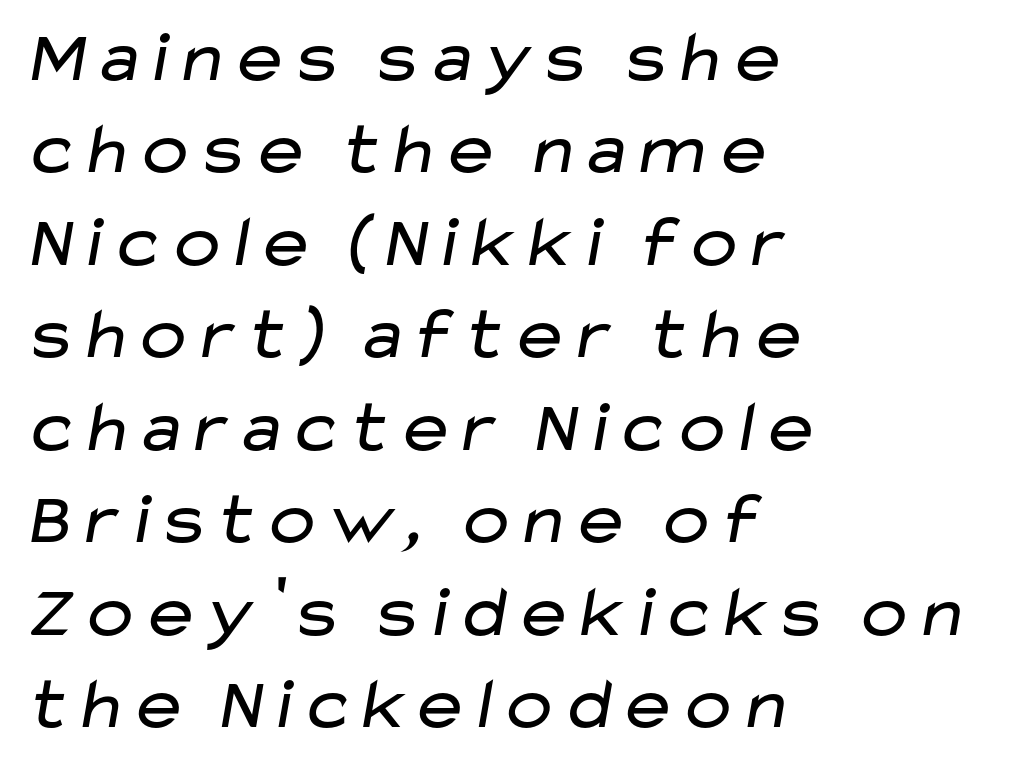
The image shows 74 px regular-weight, wide sans-serif type; set left-aligned, normal line spacing (1.25x), normal letter spacing, not underlined; low stroke contrast and a medium x-height.
